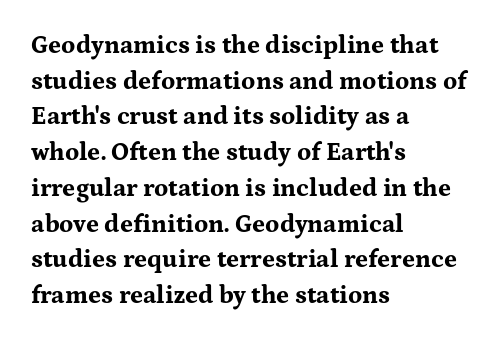
This rendering leaves character spacing at its baseline value. Any mark beneath the type? The region is blank. This is roman type, the default non-slanted kind. Pretty heavy lettering here — definitely bold. Notice how descenders clear the ascenders below comfortably — that's standard leading. All the whitespace from short lines collects on the right.
